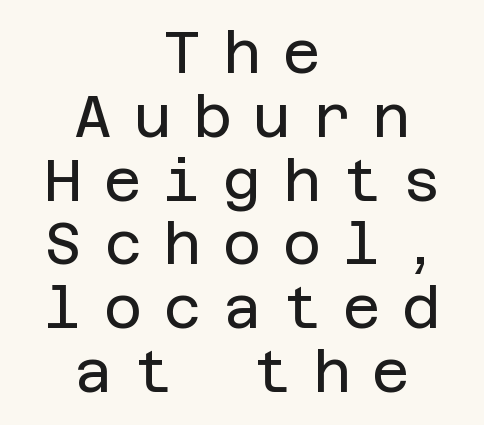
Q: Is the text bold? A: No.
Q: Is the text italic (slanted)? A: No, it is upright.
Q: Is the typeface a serif or a sans-serif typeface? A: Sans-serif.
Q: Is the text underlined? A: No.
Q: How is the paragraph aligned? A: Centered.
Q: Is the spacing between letters normal or unusually wide? A: Unusually wide.
Q: Is the spacing between lines tight, normal or loose? A: Tight.
Q: Width (condensed, normal, or wide)? A: Normal.
Q: Stroke contrast? A: Low.
Q: x-height? A: Large.
